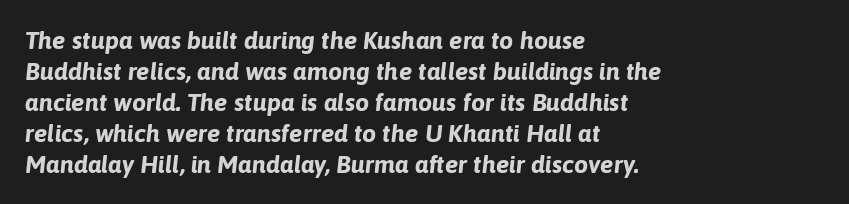
{"italic": "yes", "lean": "right", "slant_degrees": 6, "bold": "yes", "underline": "no", "align": "left", "line_spacing_ratio": 1.24, "letter_spacing": "normal", "letter_spacing_em": 0.0, "glyph_px": 25}
